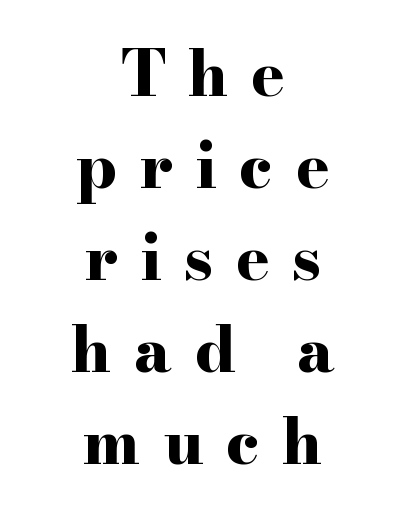
The image shows 63 px bold, wide serif type, upright; set centered, normal line spacing (1.46x), unusually wide letter spacing (+0.36 em), not underlined; high stroke contrast and a small x-height.
